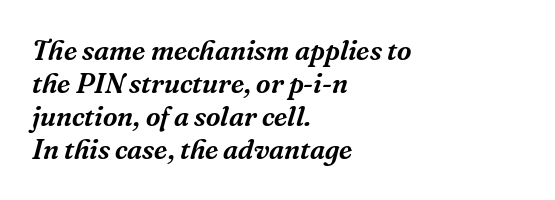
Students, note that the glyphs here touch the page at normal intervals. The face used here is proportionally spaced, like ordinary book or web type. Are there feet on the stems? There are — it's a serif. When letters slant like this, we call the style italic. This rendering uses left alignment, leaving the right contour irregular.
